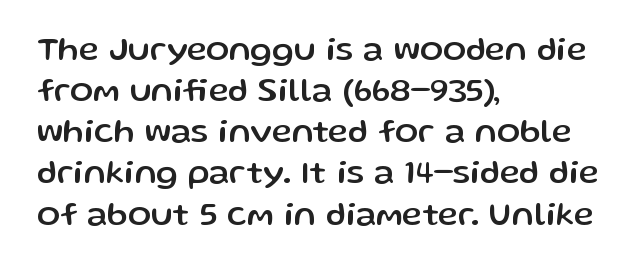
{"serif": "no", "italic": "no", "width": "normal", "stroke_contrast": "low", "x_height": "medium", "monospaced": "no", "underline": "no", "align": "left", "line_spacing_ratio": 1.21, "letter_spacing": "normal", "letter_spacing_em": 0.0, "glyph_px": 34}
